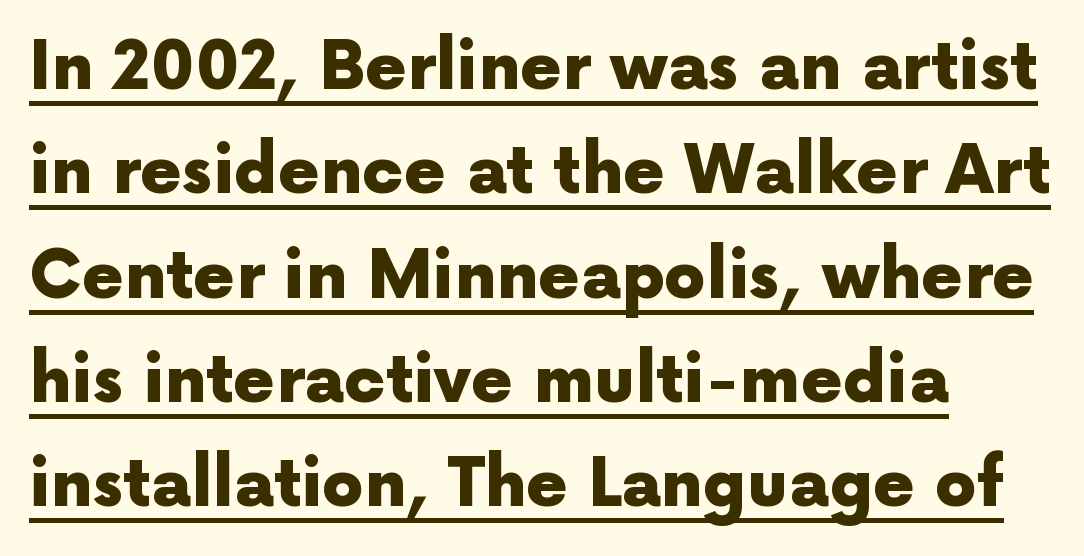
Q: Is the text bold? A: Yes.
Q: Is the text italic (slanted)? A: No, it is upright.
Q: Is the typeface a serif or a sans-serif typeface? A: Sans-serif.
Q: Is the text underlined? A: Yes.
Q: How is the paragraph aligned? A: Left-aligned.
Q: Is the spacing between letters normal or unusually wide? A: Normal.
Q: Is the spacing between lines tight, normal or loose? A: Normal.
Q: Width (condensed, normal, or wide)? A: Normal.
Q: x-height? A: Medium.
Q: Monospaced? A: No.
